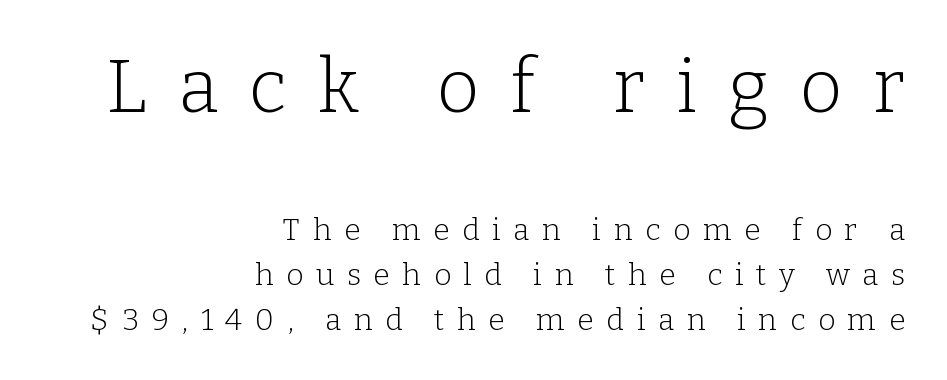
Q: Is the text bold? A: No.
Q: Is the text italic (slanted)? A: No, it is upright.
Q: Is the typeface a serif or a sans-serif typeface? A: Serif.
Q: Is the text underlined? A: No.
Q: How is the paragraph aligned? A: Right-aligned.
Q: Is the spacing between letters normal or unusually wide? A: Unusually wide.
Q: Is the spacing between lines tight, normal or loose? A: Normal.
Q: Which block of text is set in a larger size, the first (top) or the second (bottom)? A: The first (top) one.
Q: Width (condensed, normal, or wide)? A: Normal.
Q: Stroke contrast? A: Low.
Q: x-height? A: Medium.
Q: Monospaced? A: No.
